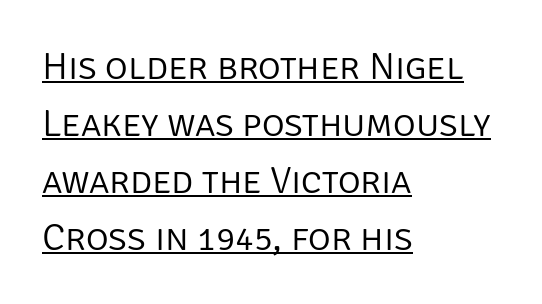
The image shows 39 px light sans-serif type, upright; set left-aligned, normal line spacing (1.46x), normal letter spacing, underlined; low stroke contrast and a large x-height.
